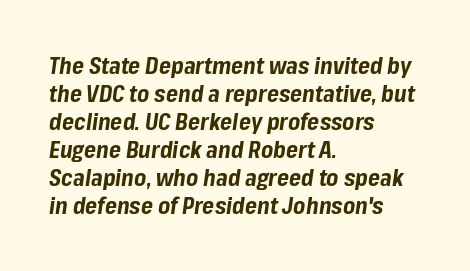
The image shows 23 px bold type, italic (leaning right); set left-aligned, line spacing 1.22x, normal letter spacing, not underlined.
